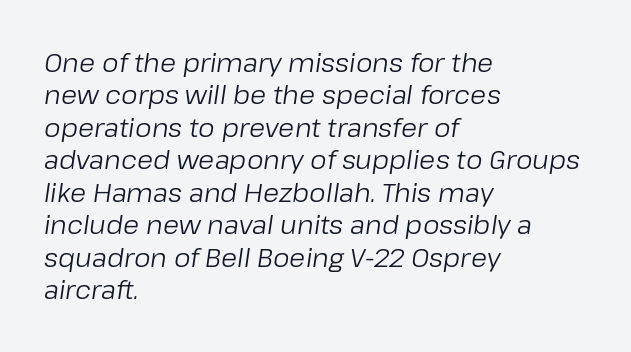
The image shows 26 px text type, italic (leaning right); set left-aligned, normal line spacing (1.25x), normal letter spacing, not underlined.
